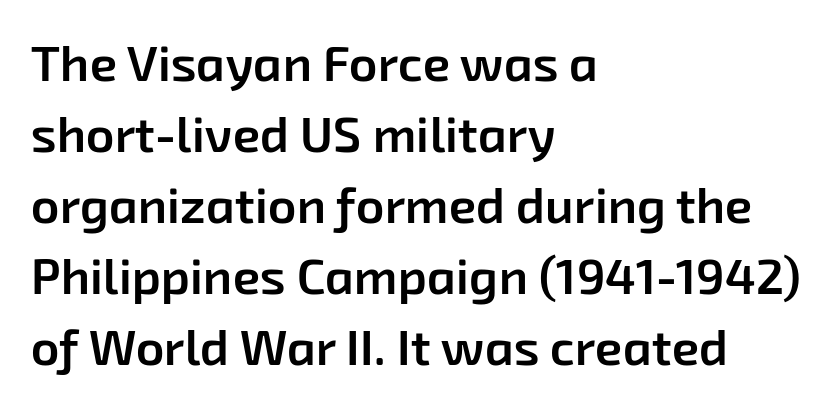
{"serif": "no", "bold": "semi", "weight": "semibold", "width": "normal", "stroke_contrast": "low", "x_height": "medium", "monospaced": "no", "underline": "no", "align": "left", "line_spacing": "normal", "line_spacing_ratio": 1.42, "letter_spacing": "normal", "letter_spacing_em": 0.0, "glyph_px": 50}
